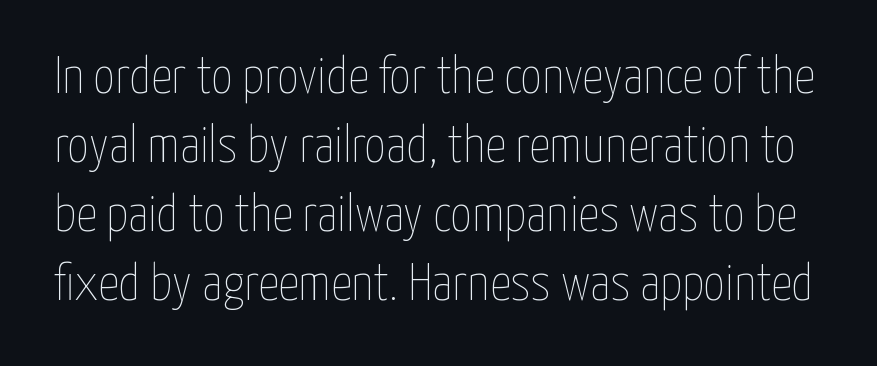
Q: Is the text bold? A: No.
Q: Is the text italic (slanted)? A: No, it is upright.
Q: Is the text underlined? A: No.
Q: Is the spacing between letters normal or unusually wide? A: Normal.
Q: Is the spacing between lines tight, normal or loose? A: Normal.
Q: Width (condensed, normal, or wide)? A: Condensed.
Q: Stroke contrast? A: Low.
Q: x-height? A: Medium.
Q: Monospaced? A: No.
